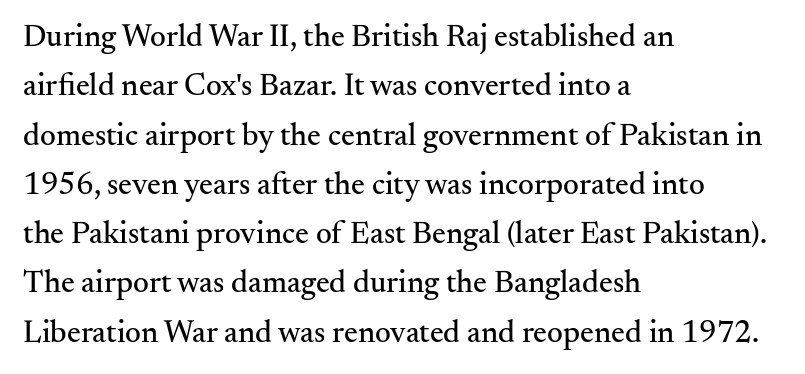
These lines are rendered in a variable-pitch font. Does the leading feel generous? No, just average. Designer's note — italics off, roman on. Here the glyphs are tracked normally, forming tight word shapes. This is serif lettering, the kind often seen in printed books. The string is rendered with underlining switched off.
